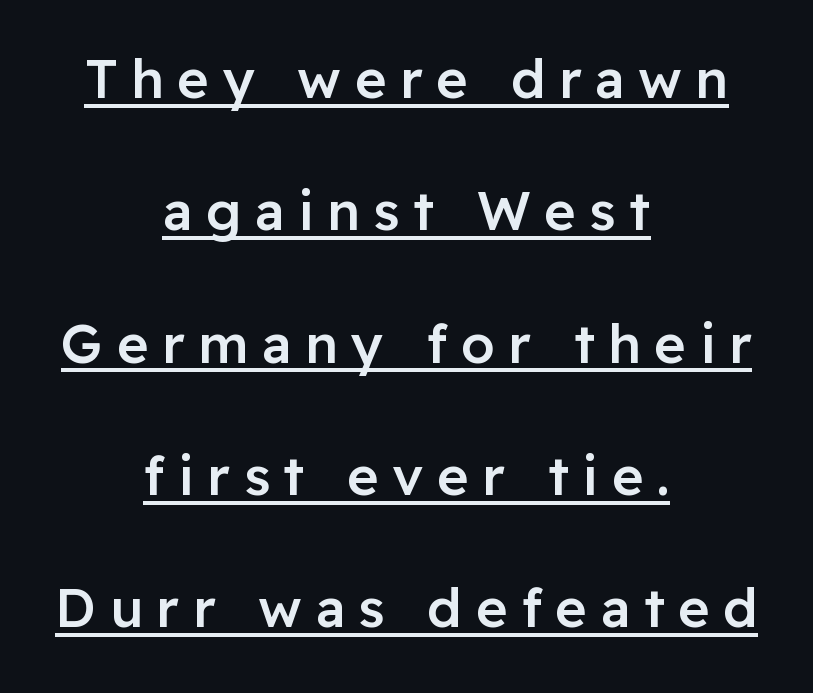
Reading down the column, the eye jumps a long way to each next line. The type sits square on the baseline with zero lean. Look at the bottom of the vertical strokes: they stop flat, with no serifs. Between one letter and the next there's a generous, obvious gap. The lines in this sample share a center point and differ in where they start and stop.
